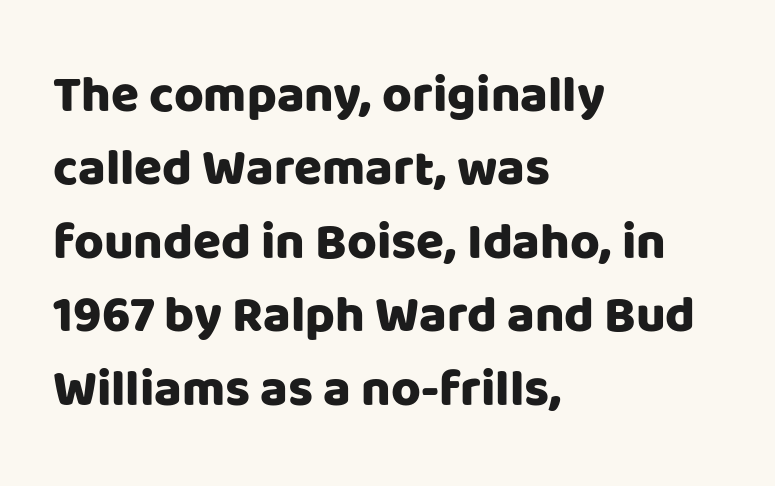
The image shows 51 px sans-serif type, upright; set left-aligned, normal line spacing (1.44x), normal letter spacing, not underlined; low stroke contrast and a large x-height.
